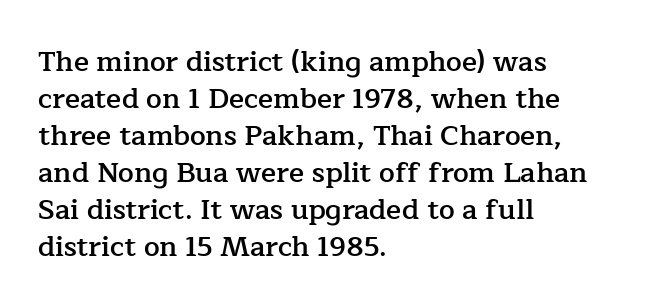
Q: Is the text bold? A: Semi-bold.
Q: Is the text italic (slanted)? A: No, it is upright.
Q: Is the typeface a serif or a sans-serif typeface? A: Serif.
Q: Is the text underlined? A: No.
Q: How is the paragraph aligned? A: Left-aligned.
Q: Is the spacing between letters normal or unusually wide? A: Normal.
Q: Is the spacing between lines tight, normal or loose? A: Normal.
Q: Width (condensed, normal, or wide)? A: Normal.
Q: Stroke contrast? A: Low.
Q: x-height? A: Medium.
Q: Monospaced? A: No.
